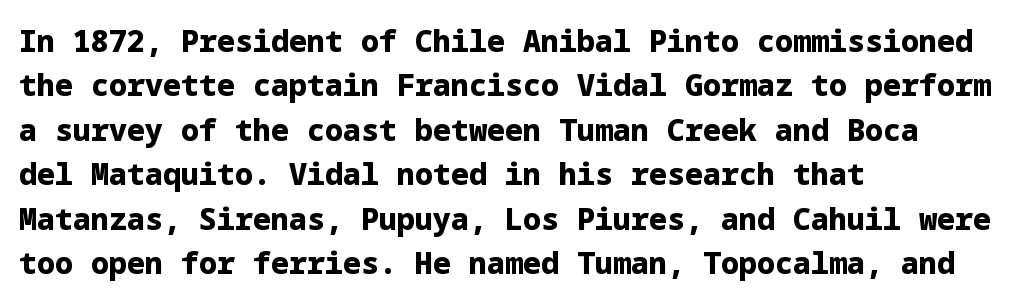
Q: Is the text bold? A: Yes.
Q: Is the text italic (slanted)? A: No, it is upright.
Q: Is the typeface a serif or a sans-serif typeface? A: Sans-serif.
Q: Is the text underlined? A: No.
Q: How is the paragraph aligned? A: Left-aligned.
Q: Is the spacing between letters normal or unusually wide? A: Normal.
Q: Is the spacing between lines tight, normal or loose? A: Normal.
Q: Width (condensed, normal, or wide)? A: Normal.
Q: Stroke contrast? A: Low.
Q: x-height? A: Medium.
